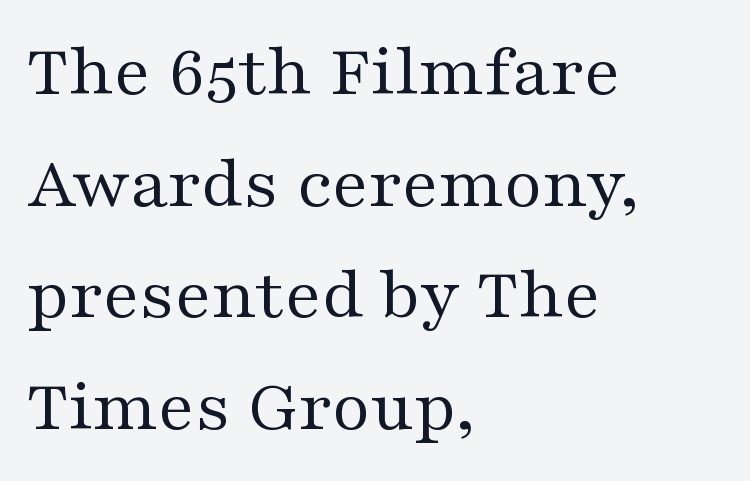
{"serif": "yes", "italic": "no", "bold": "no", "weight": "regular", "width": "wide", "stroke_contrast": "medium", "x_height": "medium", "monospaced": "no", "underline": "no", "align": "left", "line_spacing": "normal", "line_spacing_ratio": 1.49, "letter_spacing": "normal", "letter_spacing_em": 0.0, "glyph_px": 75}
